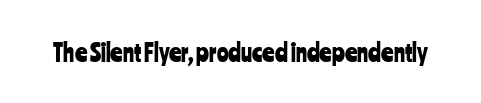
{"italic": "no", "underline": "no", "letter_spacing": "normal", "letter_spacing_em": 0.0, "glyph_px": 24}
